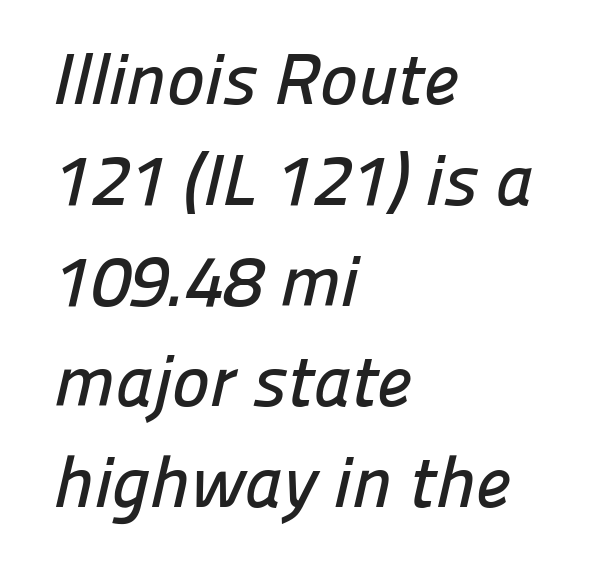
These lines are rendered in a variable-pitch font. Decoration check: the copy has no underline. The font family rendered here belongs to the sans-serif group. This sample uses plain, unmodified letter spacing. Honestly, the row spacing looks completely unremarkable. The ragged edge is on the right, which tells us the setting is flush left.
